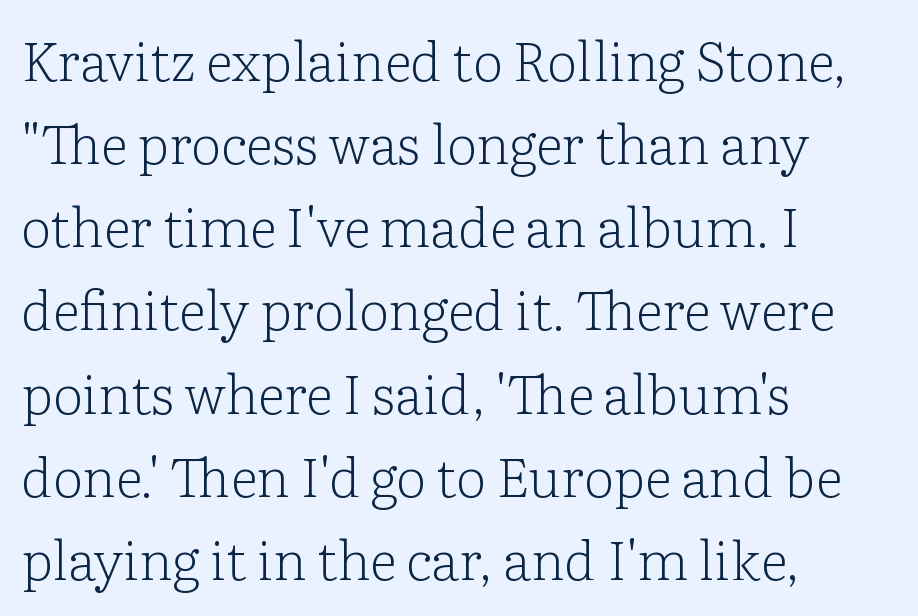
Q: Is the text bold? A: No.
Q: Is the text italic (slanted)? A: No, it is upright.
Q: Is the typeface a serif or a sans-serif typeface? A: Serif.
Q: Is the text underlined? A: No.
Q: How is the paragraph aligned? A: Left-aligned.
Q: Is the spacing between letters normal or unusually wide? A: Normal.
Q: Is the spacing between lines tight, normal or loose? A: Normal.
Q: Width (condensed, normal, or wide)? A: Normal.
Q: Stroke contrast? A: Low.
Q: x-height? A: Medium.
Q: Monospaced? A: No.
